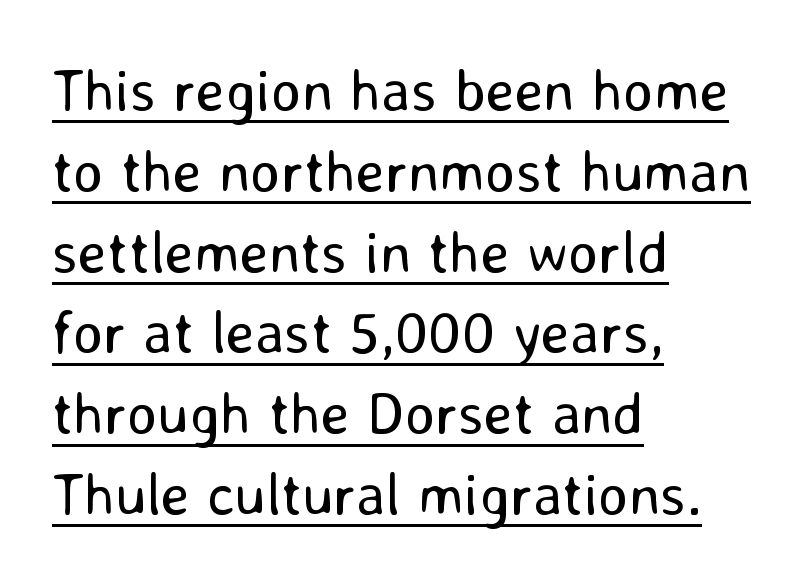
Underlined type. Horizontally, the lines are justified to the leading edge only. The type is set solid horizontally, with unmodified tracking. You could not count columns in this text — the font is proportionally spaced. This rendering employs a face without finishing strokes, i.e., a sans-serif.
